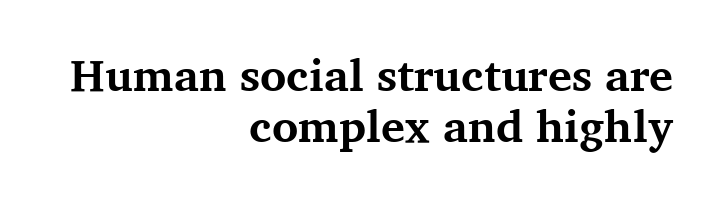
The image shows 45 px bold serif type, upright; set right-aligned, tight line spacing (1.13x), normal letter spacing, not underlined; medium stroke contrast and a medium x-height.
